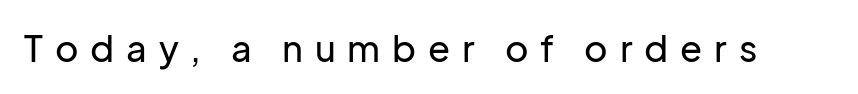
Observe the wide spacing: letters keep a clear distance from each other. Ordinary non-slanted type is in use. Check the space under the baseline: it is left empty. The rendering uses natural spacing where letterforms have individual widths. I'd call this a sans setting — the letters go barefoot.
